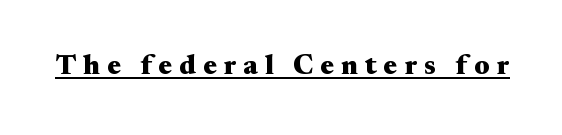
Q: Is the text bold? A: Yes.
Q: Is the text italic (slanted)? A: No, it is upright.
Q: Is the typeface a serif or a sans-serif typeface? A: Serif.
Q: Is the text underlined? A: Yes.
Q: Is the spacing between letters normal or unusually wide? A: Unusually wide.
Q: Width (condensed, normal, or wide)? A: Wide.
Q: Stroke contrast? A: Medium.
Q: x-height? A: Small.
Q: Monospaced? A: No.
